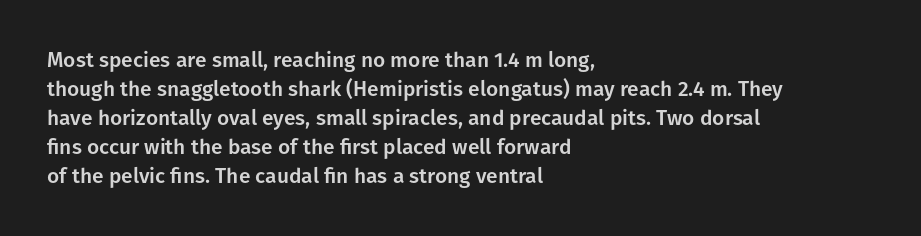
The image shows 21 px text type, upright; set left-aligned, normal line spacing (1.38x), normal letter spacing, not underlined.
